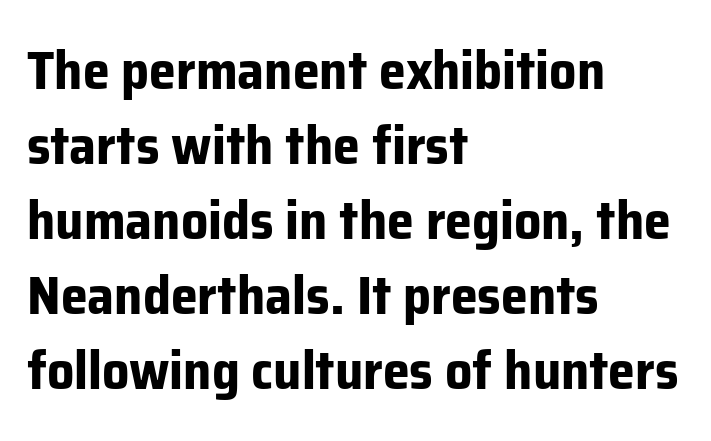
Alignment: flush left. The lettering stays uniformly vertical, giving the passage a roman look. There is no visible air inserted between adjacent glyphs. This sample has the flowing, uneven cadence of proportional lettering. Compared with an ordinary text face, these strokes are far heavier — a full bold.
